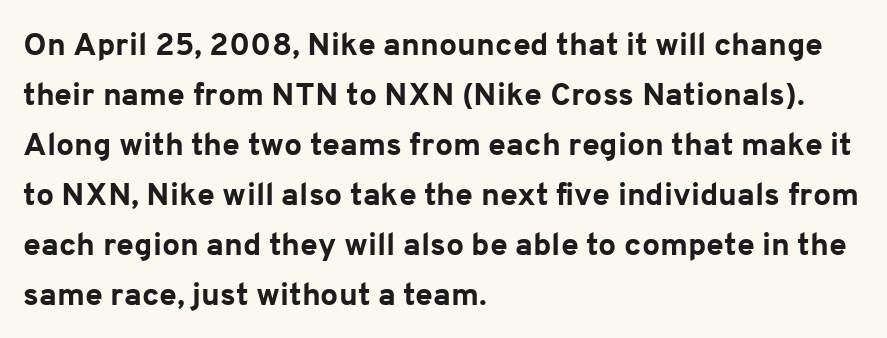
Q: Is the text bold? A: Yes.
Q: Is the text italic (slanted)? A: No, it is upright.
Q: Is the typeface a serif or a sans-serif typeface? A: Sans-serif.
Q: Is the text underlined? A: No.
Q: How is the paragraph aligned? A: Left-aligned.
Q: Is the spacing between letters normal or unusually wide? A: Normal.
Q: Is the spacing between lines tight, normal or loose? A: Normal.
Q: Width (condensed, normal, or wide)? A: Normal.
Q: Stroke contrast? A: Low.
Q: x-height? A: Medium.
Q: Monospaced? A: No.
